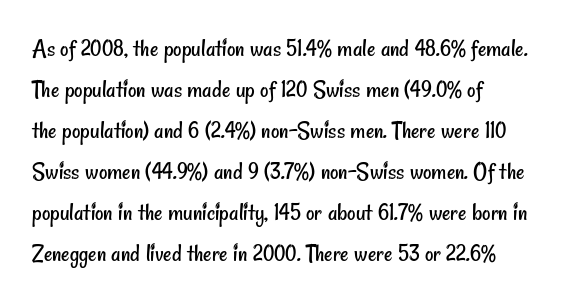
Q: Is the text bold? A: No.
Q: Is the text underlined? A: No.
Q: How is the paragraph aligned? A: Left-aligned.
Q: Is the spacing between letters normal or unusually wide? A: Normal.
Q: Is the spacing between lines tight, normal or loose? A: Normal.
